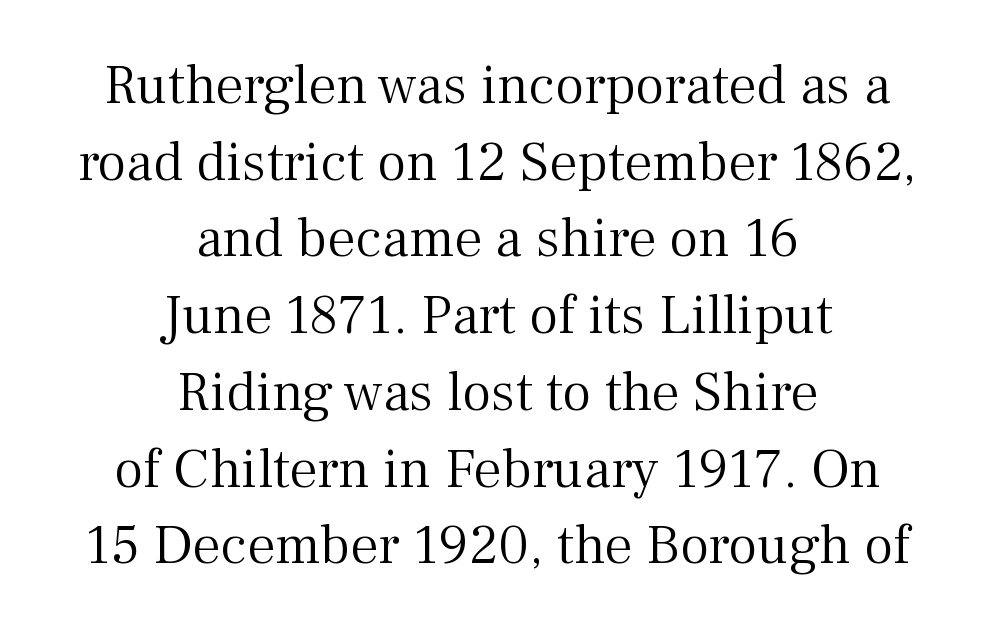
Weight: regular or lighter. The letters stand straight up with perfectly vertical stems. What's the leading like? Ordinary, nothing unusual. You could not count columns in this text — the font is proportionally spaced. Visually the block forms a symmetrical silhouette, jagged on both flanks. Clear beneath every line of the passage.
